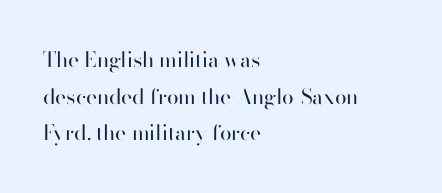
Q: Is the text bold? A: No.
Q: Is the text italic (slanted)? A: No, it is upright.
Q: Is the text underlined? A: No.
Q: How is the paragraph aligned? A: Left-aligned.
Q: Is the spacing between letters normal or unusually wide? A: Normal.
